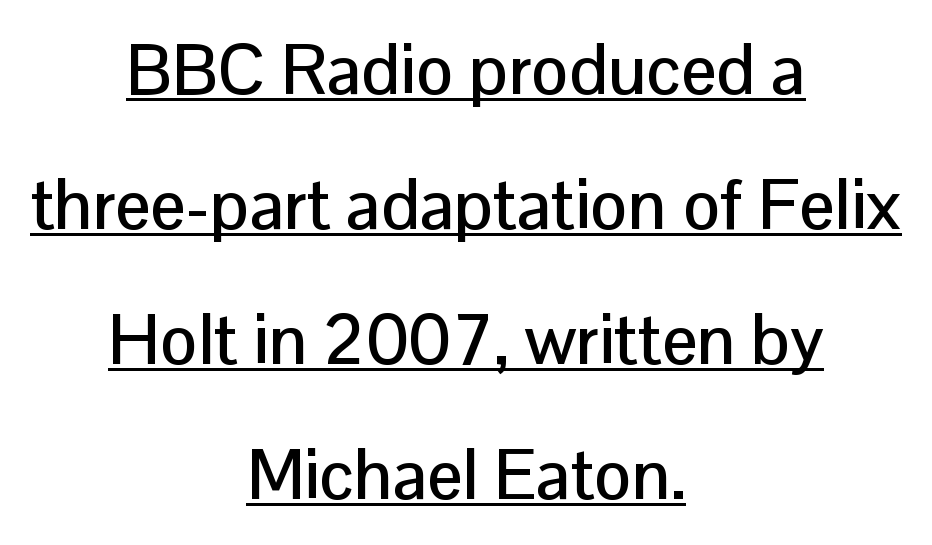
The passage shown is typed in a proportional face where columns would drift. Does extra space separate the letters? No, they use regular spacing. Nothing sits at the stroke ends, so this counts as sans-serif. This is the regular roman posture of the typeface. Emphasis is given by a line drawn under the lettering.
